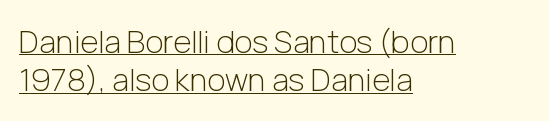
No extra tracking has been applied to these lines. The ragged edge is on the right, which tells us the setting is flush left. Italic? Not at all — the glyphs are vertical. The face used here is proportionally spaced, like ordinary book or web type. Stems and bowls with no extra thickness — not bold. The text was rendered using a sans face with plain stroke endings.
